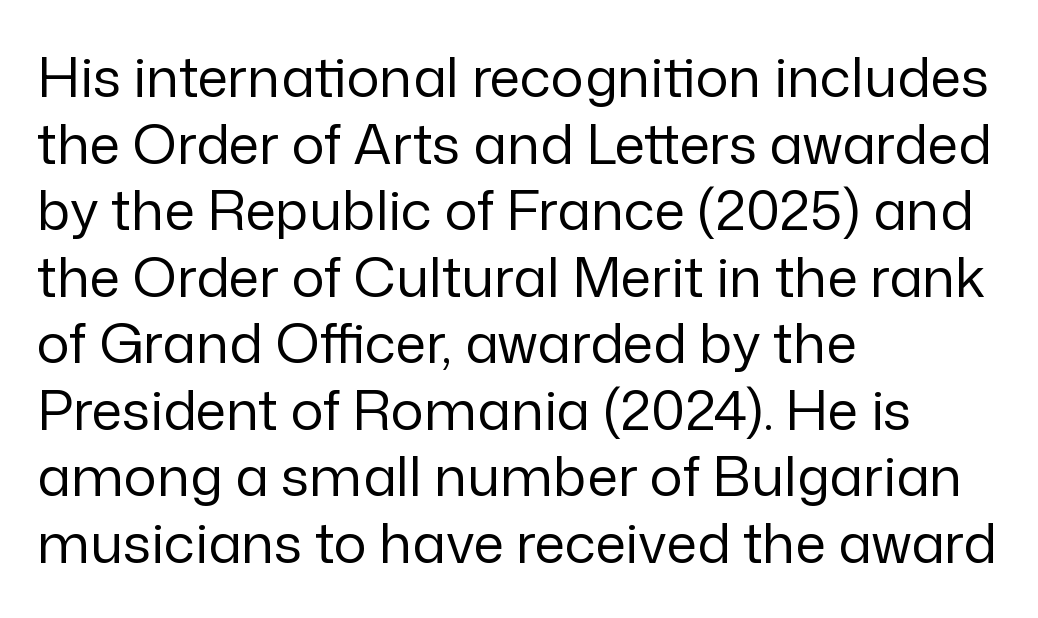
The image shows 55 px regular-weight sans-serif type, upright; set left-aligned, line spacing 1.21x, normal letter spacing, not underlined; low stroke contrast and a medium x-height.
